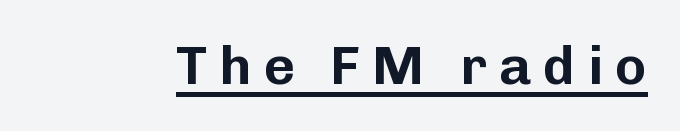
The typography opts for an upright posture over an oblique one. The face used here is rendered with a markedly widened letterfit. These lines are rendered in a variable-pitch font. Stroke terminals: plain, sans-serif. The passage shown is underscored from start to finish.
